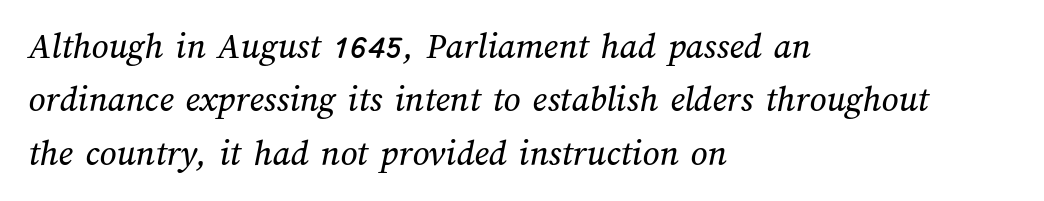
{"width": "normal", "stroke_contrast": "medium", "x_height": "medium", "monospaced": "no", "underline": "no", "align": "left", "line_spacing": "normal", "line_spacing_ratio": 1.44, "letter_spacing": "normal", "letter_spacing_em": 0.0, "glyph_px": 37}
